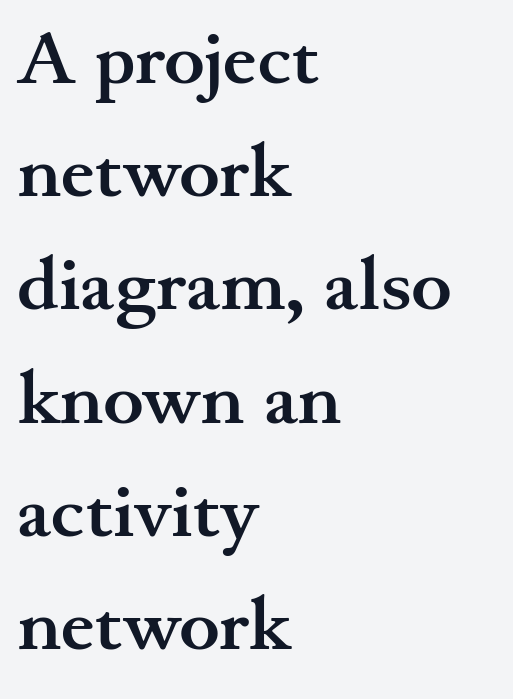
The image shows 76 px semibold, wide serif type, upright; set left-aligned, normal line spacing (1.49x), normal letter spacing, not underlined; medium stroke contrast and a small x-height.
